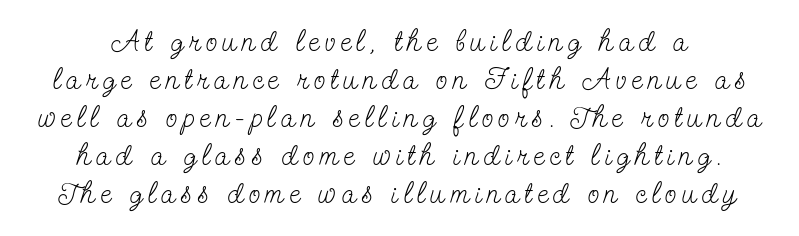
Q: Is the text bold? A: No.
Q: Is the text italic (slanted)? A: Yes.
Q: Is the typeface a serif or a sans-serif typeface? A: Serif.
Q: Is the text underlined? A: No.
Q: Is the spacing between lines tight, normal or loose? A: Normal.
Q: Width (condensed, normal, or wide)? A: Condensed.
Q: Stroke contrast? A: Low.
Q: x-height? A: Small.
Q: Monospaced? A: No.
